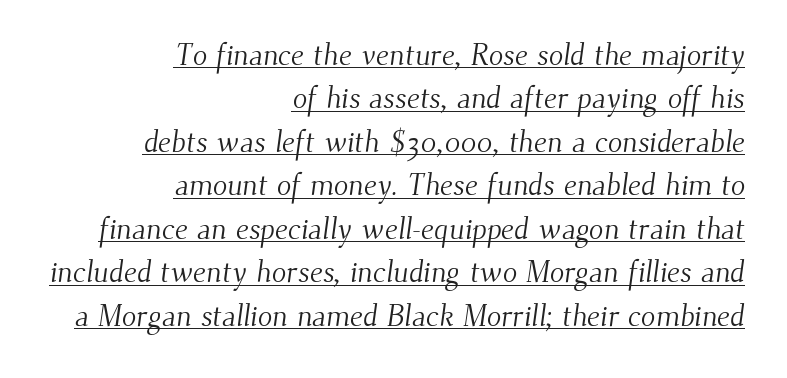
Q: Is the text bold? A: No.
Q: Is the typeface a serif or a sans-serif typeface? A: Serif.
Q: Is the text underlined? A: Yes.
Q: How is the paragraph aligned? A: Right-aligned.
Q: Is the spacing between letters normal or unusually wide? A: Normal.
Q: Is the spacing between lines tight, normal or loose? A: Normal.
Q: Width (condensed, normal, or wide)? A: Normal.
Q: Stroke contrast? A: Medium.
Q: x-height? A: Small.
Q: Monospaced? A: No.
